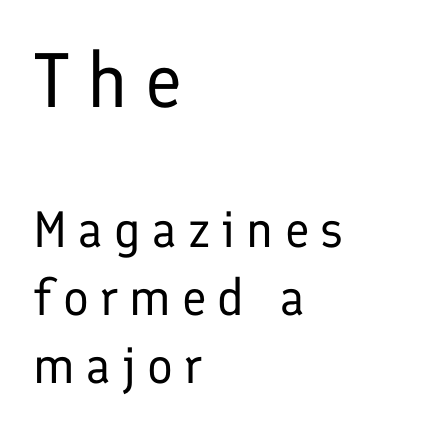
{"serif": "no", "italic": "no", "bold": "no", "weight": "regular", "width": "normal", "stroke_contrast": "low", "x_height": "medium", "monospaced": "no", "underline": "no", "align": "left", "line_spacing": "normal", "line_spacing_ratio": 1.34, "letter_spacing": "wide", "letter_spacing_em": 0.22, "larger_block": "first", "size_ratio": 1.51, "glyph_px": 77}
